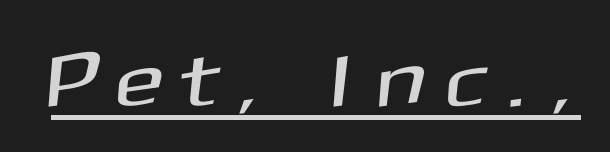
{"serif": "no", "width": "normal", "stroke_contrast": "medium", "x_height": "medium", "monospaced": "no", "underline": "yes", "letter_spacing": "wide", "letter_spacing_em": 0.33, "glyph_px": 78}
